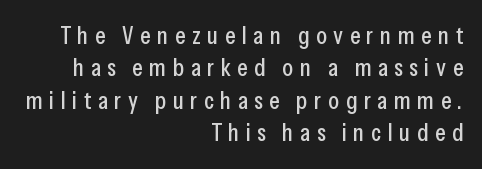
Q: Is the text italic (slanted)? A: No, it is upright.
Q: Is the text underlined? A: No.
Q: How is the paragraph aligned? A: Right-aligned.
Q: Is the spacing between letters normal or unusually wide? A: Unusually wide.
Q: Is the spacing between lines tight, normal or loose? A: Normal.
